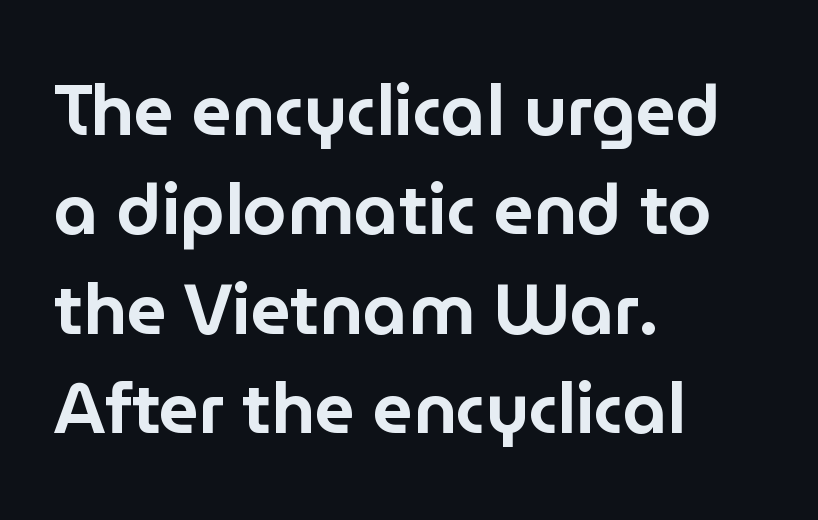
Q: Is the text italic (slanted)? A: No, it is upright.
Q: Is the typeface a serif or a sans-serif typeface? A: Sans-serif.
Q: Is the text underlined? A: No.
Q: How is the paragraph aligned? A: Left-aligned.
Q: Is the spacing between letters normal or unusually wide? A: Normal.
Q: Is the spacing between lines tight, normal or loose? A: Normal.
Q: Width (condensed, normal, or wide)? A: Normal.
Q: Stroke contrast? A: Low.
Q: x-height? A: Medium.
Q: Monospaced? A: No.
